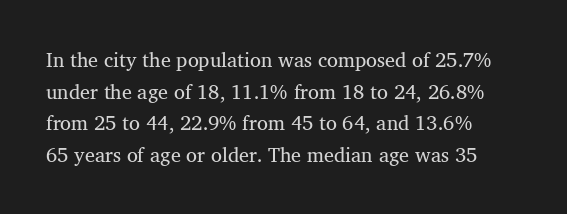
Teacher's note: observe the even left margin — that is flush-left alignment. The passage shown is not underscored anywhere. The rendering uses a moderate line-height, typical for paragraphs. Ascenders rise straight up at ninety degrees. Nobody touched the tracking dial on this one.
